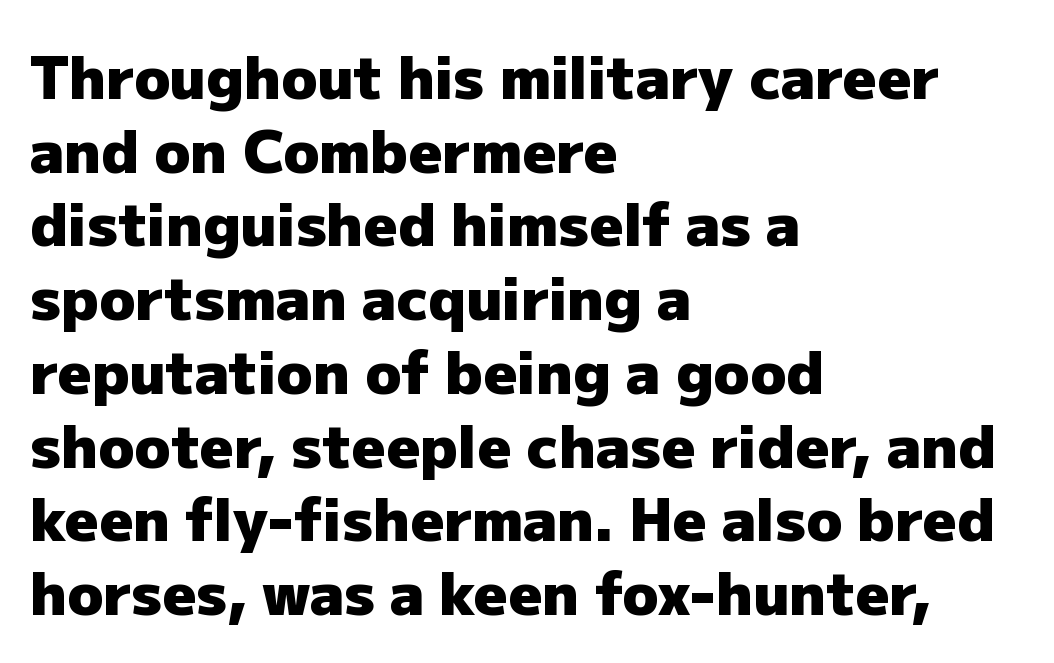
{"serif": "no", "italic": "no", "bold": "yes", "weight": "heavy", "width": "normal", "stroke_contrast": "low", "x_height": "medium", "monospaced": "no", "underline": "no", "align": "left", "line_spacing": "normal", "line_spacing_ratio": 1.25, "letter_spacing": "normal", "letter_spacing_em": 0.0, "glyph_px": 59}
